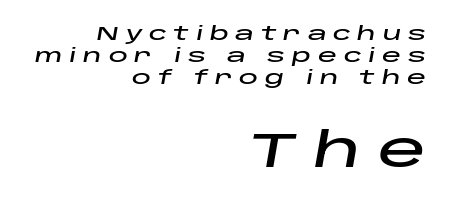
Q: Is the text italic (slanted)? A: Yes, it leans right by about 10 degrees.
Q: Is the text underlined? A: No.
Q: How is the paragraph aligned? A: Right-aligned.
Q: Is the spacing between letters normal or unusually wide? A: Unusually wide.
Q: Is the spacing between lines tight, normal or loose? A: Tight.
Q: Which block of text is set in a larger size, the first (top) or the second (bottom)? A: The second (bottom) one.
Q: Width (condensed, normal, or wide)? A: Wide.
Q: Stroke contrast? A: Low.
Q: x-height? A: Large.
Q: Monospaced? A: No.
